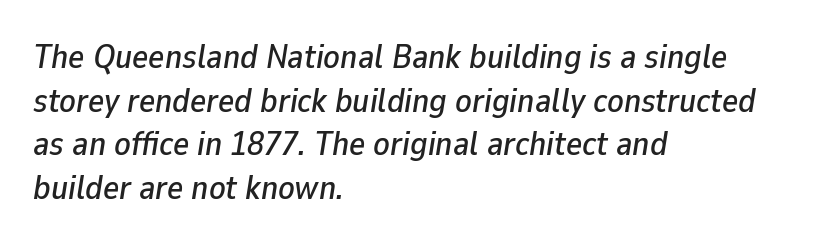
The image shows 34 px text type, italic (leaning right); set left-aligned, normal line spacing (1.28x), normal letter spacing, not underlined; low stroke contrast and a medium x-height.
